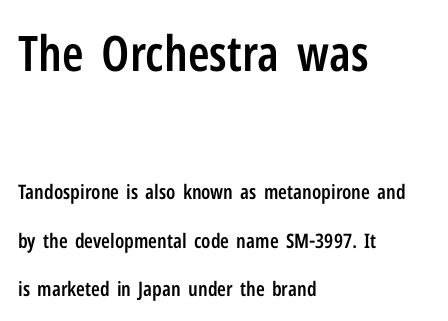
{"serif": "no", "italic": "no", "bold": "semi", "weight": "semibold", "width": "condensed", "stroke_contrast": "low", "x_height": "medium", "monospaced": "no", "underline": "no", "align": "left", "line_spacing": "loose", "line_spacing_ratio": 2.44, "letter_spacing": "normal", "letter_spacing_em": 0.0, "larger_block": "first", "size_ratio": 2.45, "glyph_px": 49}
